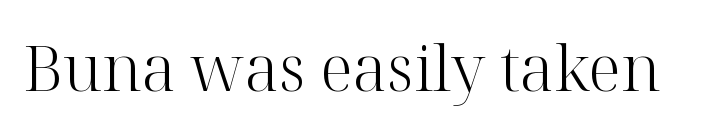
The image shows 63 px light serif type, upright; set normal letter spacing, not underlined; high stroke contrast and a medium x-height.
